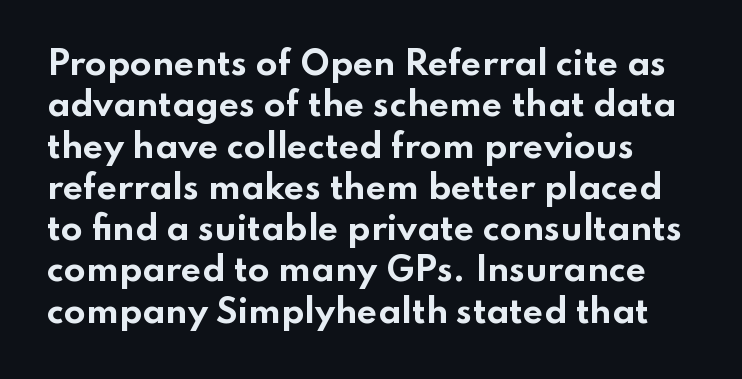
The text was rendered using a sans face with plain stroke endings. Do the characters align in a grid? No, the font is proportional. Look at the stroke-to-counter ratio: heavy, a bold. No italicization has been applied; the sample stays upright.
